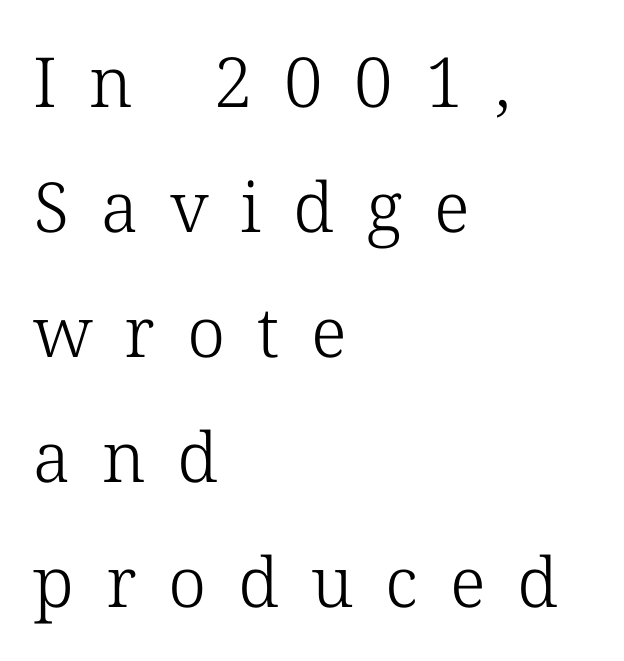
Honestly, the letter spacing is so wide it's the main thing you notice. These lines are rendered in a variable-pitch font. The space beneath each line is pristine and unruled. Rendered with straight, roman letterforms.
